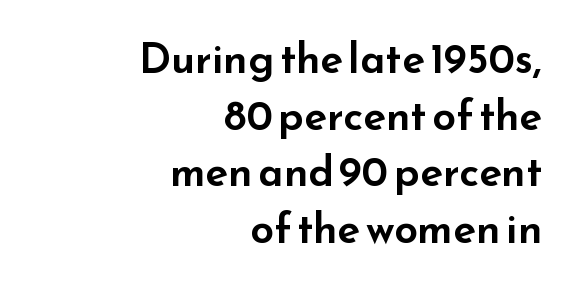
The image shows 42 px wide sans-serif type, upright; set right-aligned, normal line spacing (1.35x), normal letter spacing, not underlined; low stroke contrast and a small x-height.
